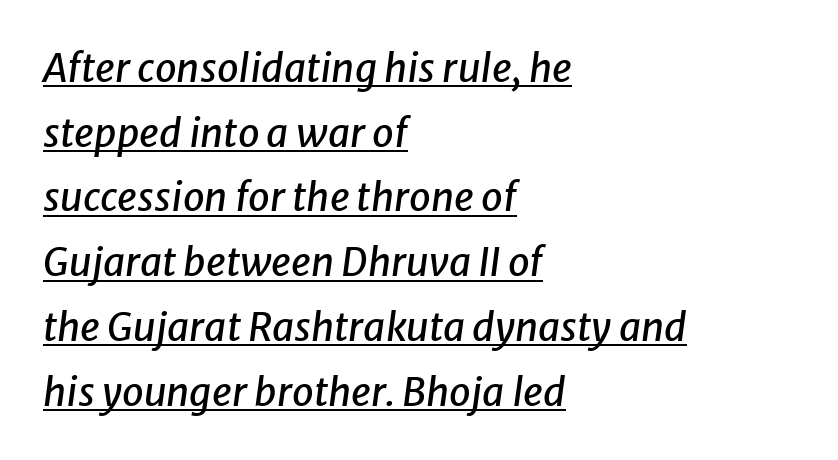
The image shows 39 px text type, italic (leaning right); set left-aligned, normal line spacing (1.66x), normal letter spacing, underlined; low stroke contrast and a medium x-height.
